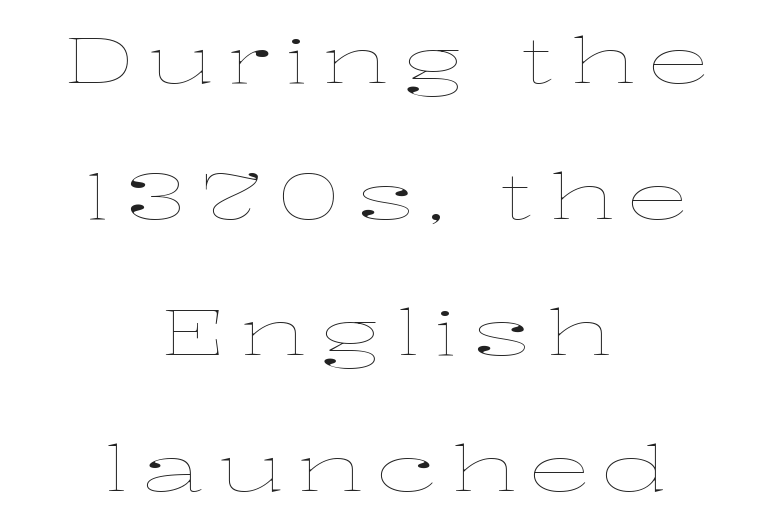
Q: Is the text bold? A: No.
Q: Is the text italic (slanted)? A: No, it is upright.
Q: Is the text underlined? A: No.
Q: How is the paragraph aligned? A: Centered.
Q: Is the spacing between letters normal or unusually wide? A: Unusually wide.
Q: Is the spacing between lines tight, normal or loose? A: Loose.
Q: Width (condensed, normal, or wide)? A: Wide.
Q: Stroke contrast? A: Low.
Q: x-height? A: Medium.
Q: Monospaced? A: No.
